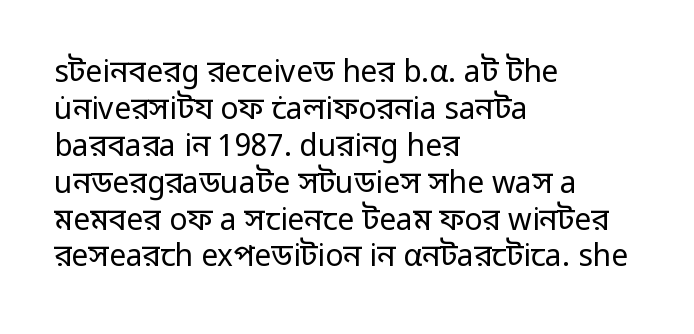
Descender tails drop into unmarked territory. The rendering shows plain stroke endings on the letterforms — a sans-serif design. Weight class: somewhere from thin through regular. No italicization has been applied; the sample stays upright.
